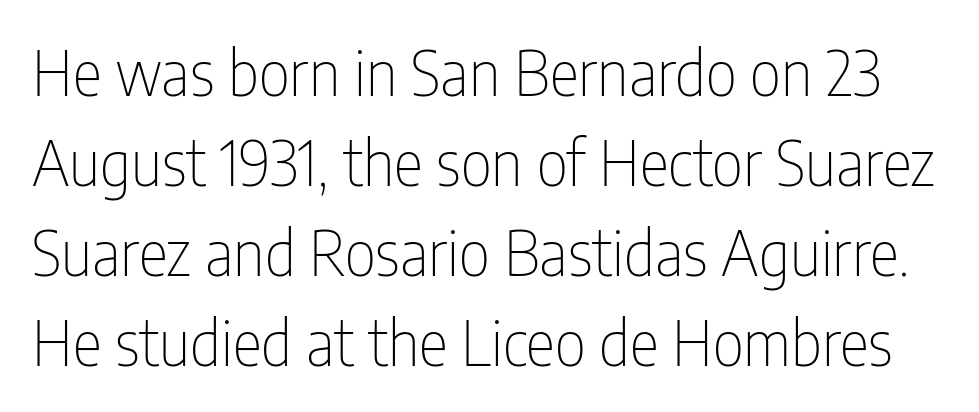
{"serif": "no", "italic": "no", "bold": "no", "weight": "thin", "width": "condensed", "stroke_contrast": "low", "x_height": "medium", "monospaced": "no", "underline": "no", "line_spacing": "normal", "line_spacing_ratio": 1.45, "letter_spacing": "normal", "letter_spacing_em": 0.0, "glyph_px": 62}
